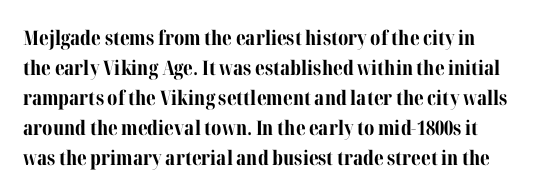
{"italic": "no", "bold": "yes", "underline": "no", "line_spacing": "normal", "line_spacing_ratio": 1.5, "letter_spacing": "normal", "letter_spacing_em": 0.0, "glyph_px": 20}
